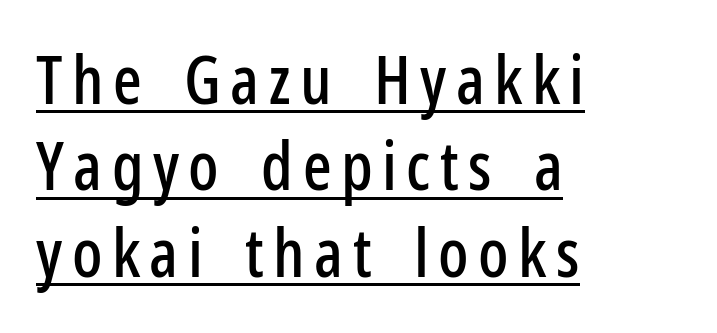
The image shows 67 px condensed sans-serif type, upright; set left-aligned, normal line spacing (1.29x), underlined; low stroke contrast and a medium x-height.
